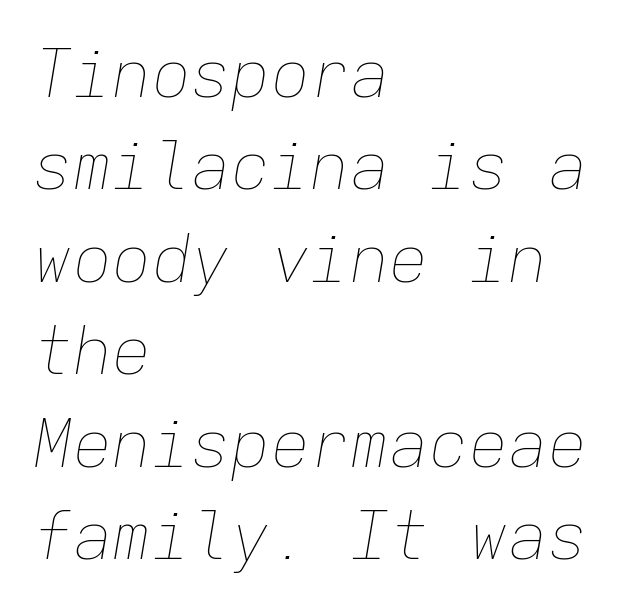
{"italic": "yes", "lean": "right", "slant_degrees": 9, "bold": "no", "weight": "thin", "width": "normal", "stroke_contrast": "low", "x_height": "medium", "monospaced": "yes", "underline": "no", "align": "left", "line_spacing": "normal", "line_spacing_ratio": 1.4, "letter_spacing": "normal", "letter_spacing_em": 0.0, "glyph_px": 66}
